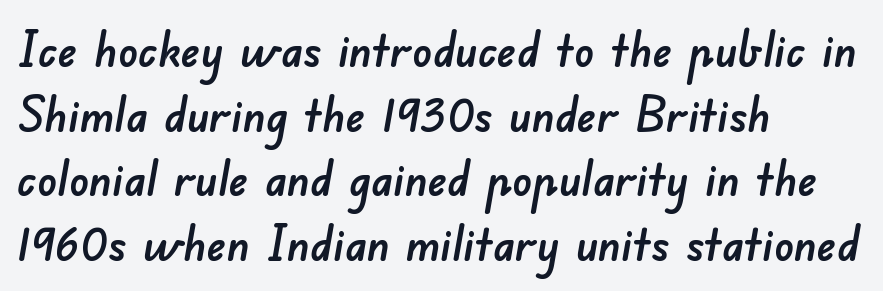
Q: Is the typeface a serif or a sans-serif typeface? A: Sans-serif.
Q: Is the text underlined? A: No.
Q: How is the paragraph aligned? A: Left-aligned.
Q: Is the spacing between letters normal or unusually wide? A: Normal.
Q: Is the spacing between lines tight, normal or loose? A: Normal.
Q: Width (condensed, normal, or wide)? A: Normal.
Q: Stroke contrast? A: Low.
Q: x-height? A: Small.
Q: Monospaced? A: No.
